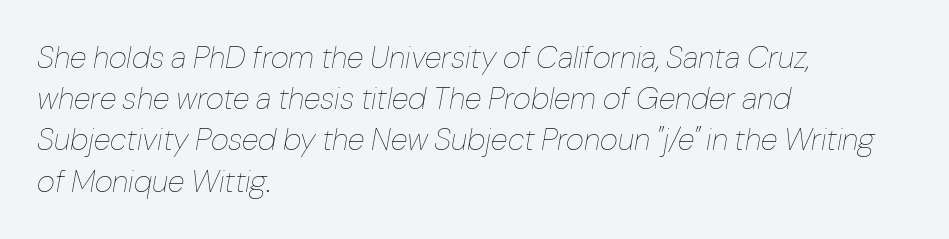
The leading is moderate, giving the passage an even texture. Would a proofreader flag this as italicized? Yes. Stroke mass is kept to a normal reading level or below. Inter-character spacing is left at the font's built-in metrics. These lines are set flush left with a ragged right edge. Spacing verdict: proportional, widths tailored to each character.
